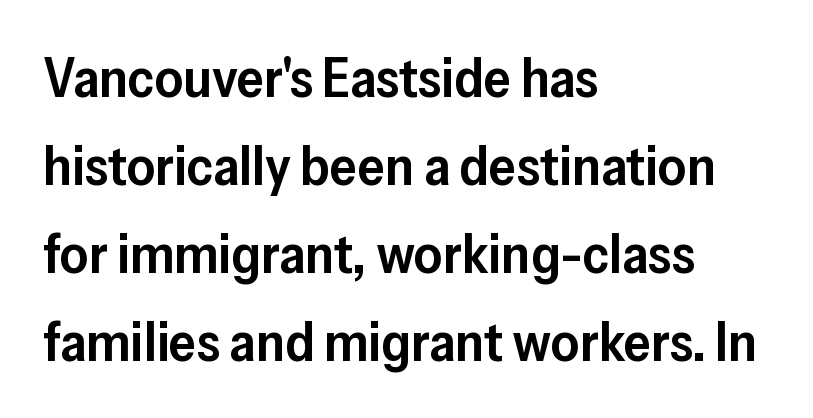
Tall strokes in this sample are plumb rather than angled. Left-aligned paragraph, ragged on the right. Descenders hang freely into open space. The characters display no serif detailing; their extremities are plain. Character widths vary here, with narrow letters taking less room than wide ones. A bit beefed up — I'd call it semibold rather than bold.
